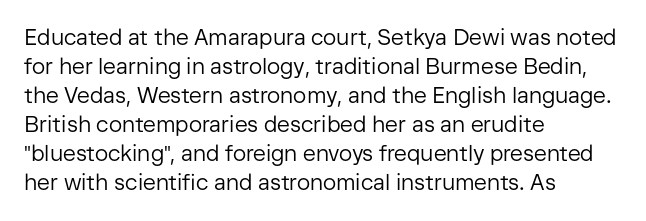
Q: Is the text bold? A: No.
Q: Is the text italic (slanted)? A: No, it is upright.
Q: Is the text underlined? A: No.
Q: How is the paragraph aligned? A: Left-aligned.
Q: Is the spacing between letters normal or unusually wide? A: Normal.
Q: Is the spacing between lines tight, normal or loose? A: Normal.
